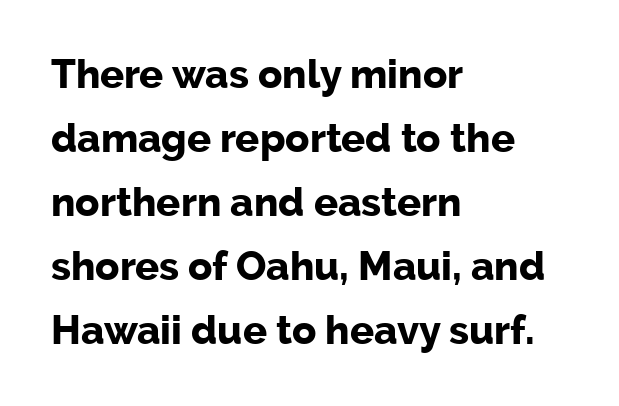
Q: Is the text bold? A: Yes.
Q: Is the text italic (slanted)? A: No, it is upright.
Q: Is the typeface a serif or a sans-serif typeface? A: Sans-serif.
Q: Is the text underlined? A: No.
Q: How is the paragraph aligned? A: Left-aligned.
Q: Is the spacing between letters normal or unusually wide? A: Normal.
Q: Is the spacing between lines tight, normal or loose? A: Normal.
Q: Width (condensed, normal, or wide)? A: Normal.
Q: Stroke contrast? A: Low.
Q: x-height? A: Medium.
Q: Monospaced? A: No.
